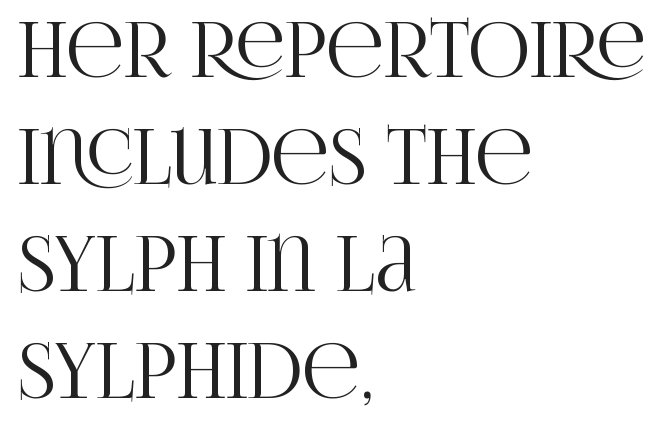
{"serif": "yes", "italic": "no", "width": "condensed", "stroke_contrast": "high", "x_height": "large", "monospaced": "no", "underline": "no", "align": "left", "line_spacing": "normal", "line_spacing_ratio": 1.41, "letter_spacing": "normal", "letter_spacing_em": 0.0, "glyph_px": 76}
